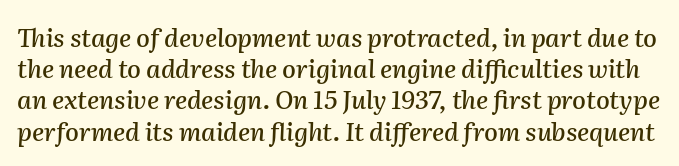
Q: Is the text italic (slanted)? A: Yes, it leans right by about 2 degrees.
Q: Is the text underlined? A: No.
Q: Is the spacing between letters normal or unusually wide? A: Normal.
Q: Is the spacing between lines tight, normal or loose? A: Normal.
